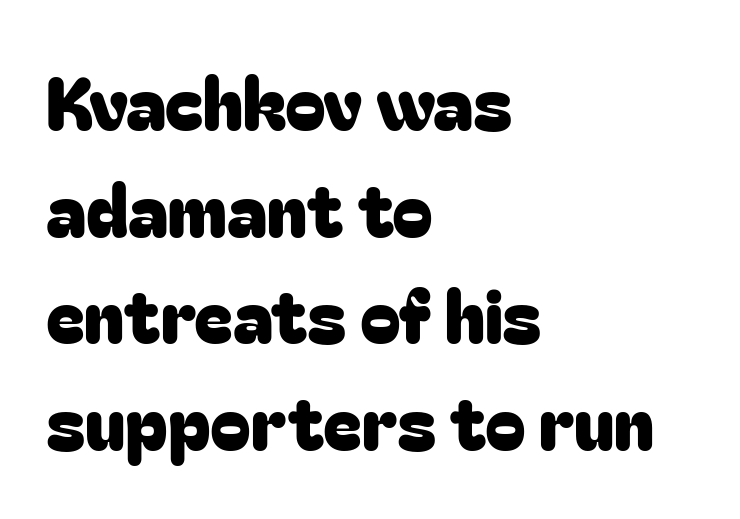
{"serif": "no", "italic": "no", "width": "normal", "stroke_contrast": "low", "x_height": "medium", "monospaced": "no", "underline": "no", "align": "left", "line_spacing": "normal", "line_spacing_ratio": 1.46, "letter_spacing": "normal", "letter_spacing_em": 0.0, "glyph_px": 73}
